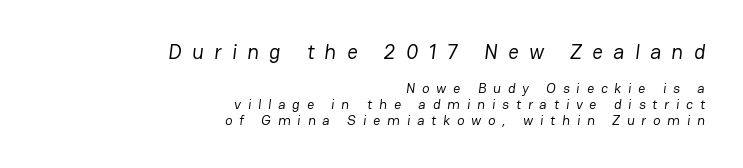
{"bold": "no", "underline": "no", "align": "right", "line_spacing": "tight", "line_spacing_ratio": 1.14, "letter_spacing": "wide", "letter_spacing_em": 0.49, "larger_block": "first", "size_ratio": 1.5, "glyph_px": 21}
